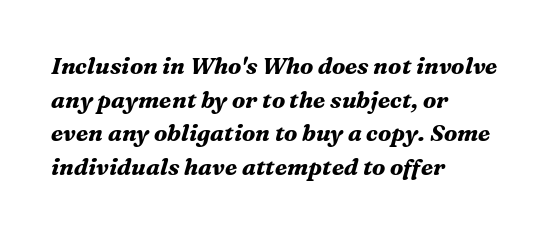
{"italic": "yes", "lean": "right", "slant_degrees": 16, "bold": "yes", "underline": "no", "align": "left", "line_spacing": "normal", "line_spacing_ratio": 1.46, "letter_spacing": "normal", "letter_spacing_em": 0.0, "glyph_px": 23}
